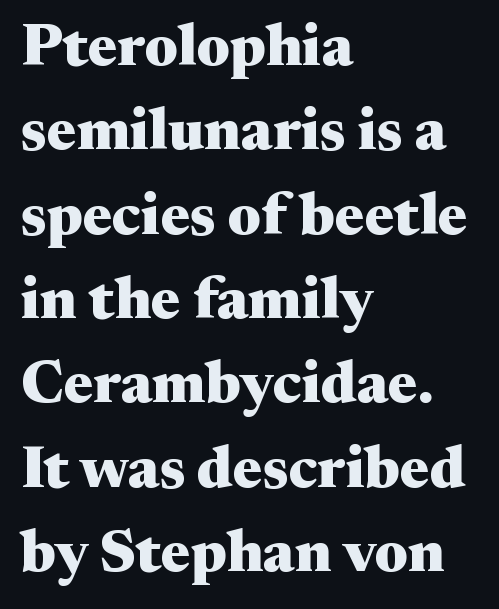
The passage shown has conventional tracking throughout. This is roman type, the default non-slanted kind. Reading down the block, your eye returns to a fixed left position each line. Underline: absent. The rendering shows small feet on the letterforms — a serif design.
